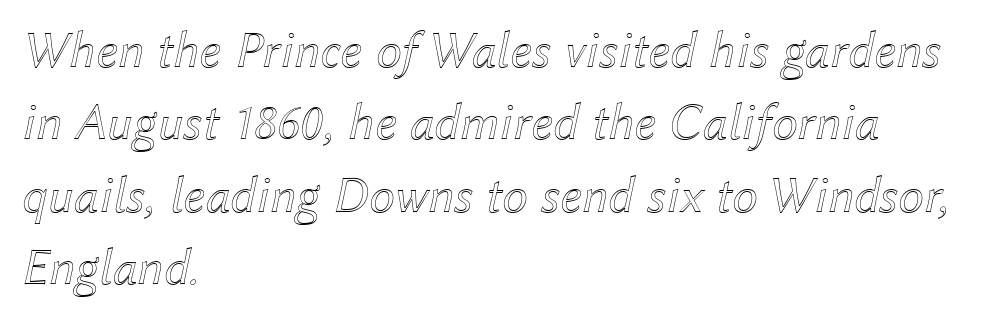
Q: Is the text italic (slanted)? A: Yes, it leans right by about 12 degrees.
Q: Is the text underlined? A: No.
Q: How is the paragraph aligned? A: Left-aligned.
Q: Is the spacing between letters normal or unusually wide? A: Normal.
Q: Is the spacing between lines tight, normal or loose? A: Normal.
Q: Width (condensed, normal, or wide)? A: Normal.
Q: x-height? A: Medium.
Q: Monospaced? A: No.
